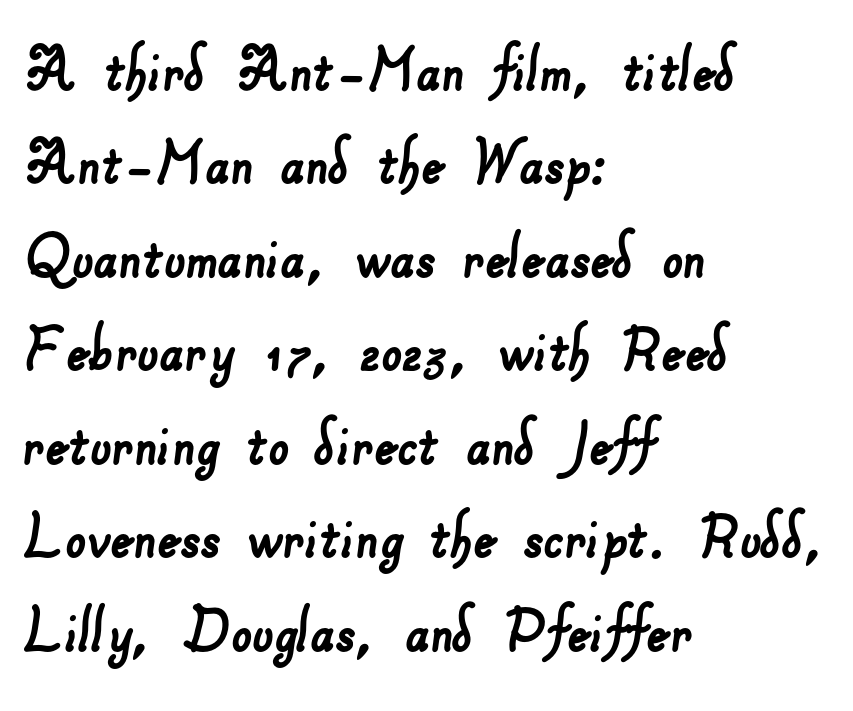
{"serif": "no", "width": "normal", "stroke_contrast": "low", "x_height": "small", "monospaced": "no", "underline": "no", "align": "left", "line_spacing": "normal", "line_spacing_ratio": 1.28, "letter_spacing": "normal", "letter_spacing_em": 0.0, "glyph_px": 73}
